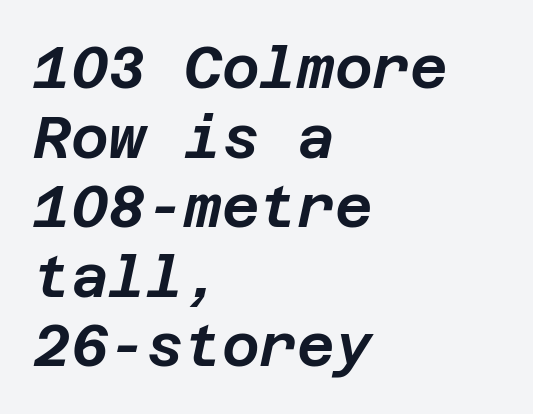
The image shows 58 px text type, italic (leaning right); set left-aligned, line spacing 1.2x, normal letter spacing, not underlined; low stroke contrast and a large x-height.
